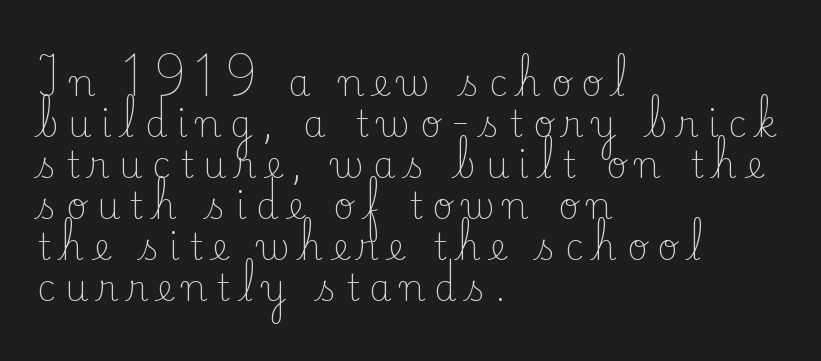
Q: Is the text bold? A: No.
Q: Is the text italic (slanted)? A: No, it is upright.
Q: Is the typeface a serif or a sans-serif typeface? A: Serif.
Q: Is the text underlined? A: No.
Q: How is the paragraph aligned? A: Left-aligned.
Q: Is the spacing between letters normal or unusually wide? A: Unusually wide.
Q: Is the spacing between lines tight, normal or loose? A: Tight.
Q: Width (condensed, normal, or wide)? A: Normal.
Q: Stroke contrast? A: Low.
Q: x-height? A: Small.
Q: Monospaced? A: No.
